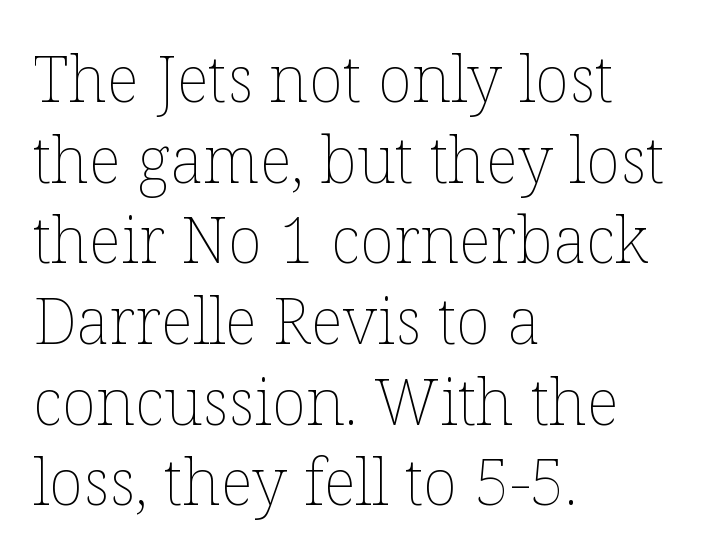
The image shows 64 px thin type, upright; set left-aligned, normal line spacing (1.26x), normal letter spacing, not underlined; low stroke contrast and a medium x-height.
